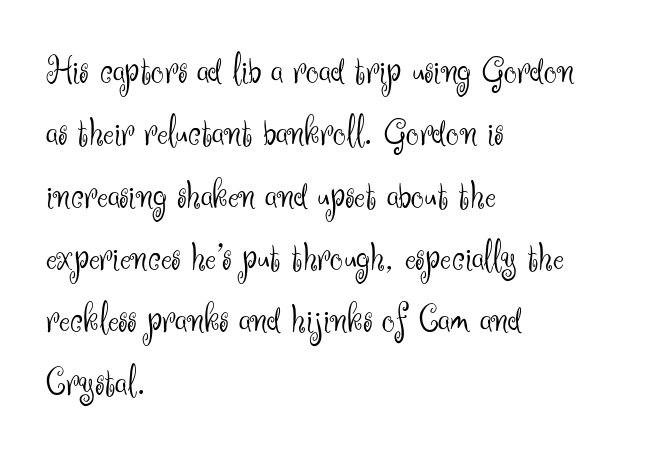
The image shows 41 px light sans-serif type, upright; set left-aligned, normal line spacing (1.52x), normal letter spacing, not underlined; medium stroke contrast and a small x-height.
